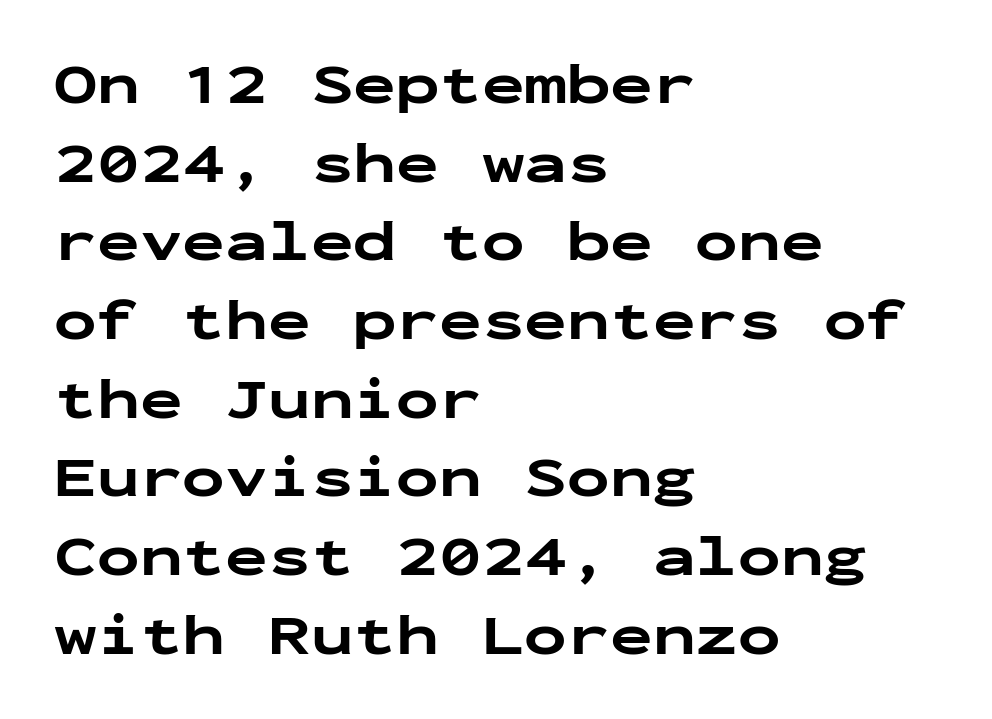
{"serif": "no", "italic": "no", "bold": "yes", "weight": "bold", "width": "wide", "stroke_contrast": "low", "x_height": "medium", "monospaced": "yes", "underline": "no", "align": "left", "line_spacing": "normal", "line_spacing_ratio": 1.38, "letter_spacing": "normal", "letter_spacing_em": 0.0, "glyph_px": 57}
